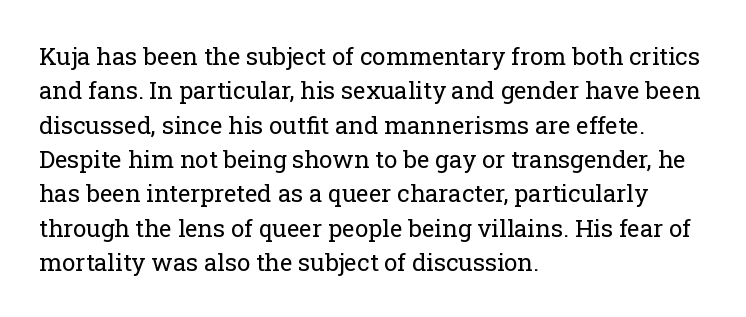
Q: Is the text bold? A: No.
Q: Is the text italic (slanted)? A: No, it is upright.
Q: Is the text underlined? A: No.
Q: How is the paragraph aligned? A: Left-aligned.
Q: Is the spacing between letters normal or unusually wide? A: Normal.
Q: Is the spacing between lines tight, normal or loose? A: Normal.
